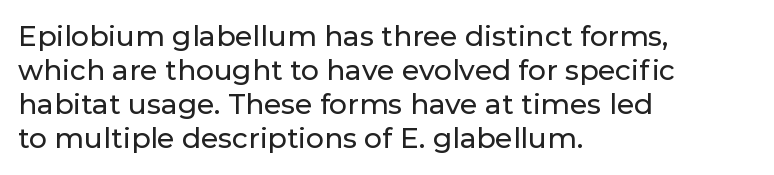
{"serif": "no", "italic": "no", "width": "normal", "stroke_contrast": "low", "x_height": "medium", "monospaced": "no", "underline": "no", "align": "left", "line_spacing_ratio": 1.22, "letter_spacing": "normal", "letter_spacing_em": 0.0, "glyph_px": 28}
